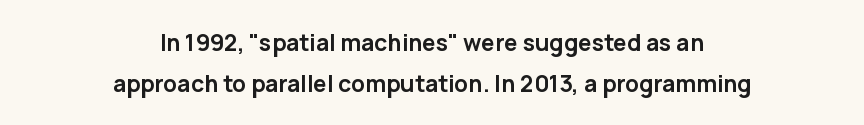
Q: Is the text bold? A: Yes.
Q: Is the text italic (slanted)? A: No, it is upright.
Q: Is the text underlined? A: No.
Q: How is the paragraph aligned? A: Centered.
Q: Is the spacing between letters normal or unusually wide? A: Normal.
